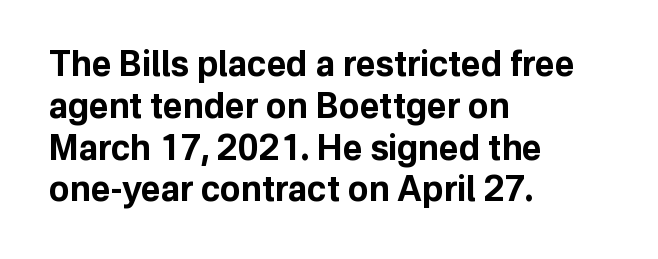
Q: Is the text bold? A: Yes.
Q: Is the text italic (slanted)? A: No, it is upright.
Q: Is the typeface a serif or a sans-serif typeface? A: Sans-serif.
Q: Is the text underlined? A: No.
Q: How is the paragraph aligned? A: Left-aligned.
Q: Is the spacing between letters normal or unusually wide? A: Normal.
Q: Width (condensed, normal, or wide)? A: Normal.
Q: Stroke contrast? A: Low.
Q: x-height? A: Medium.
Q: Monospaced? A: No.
